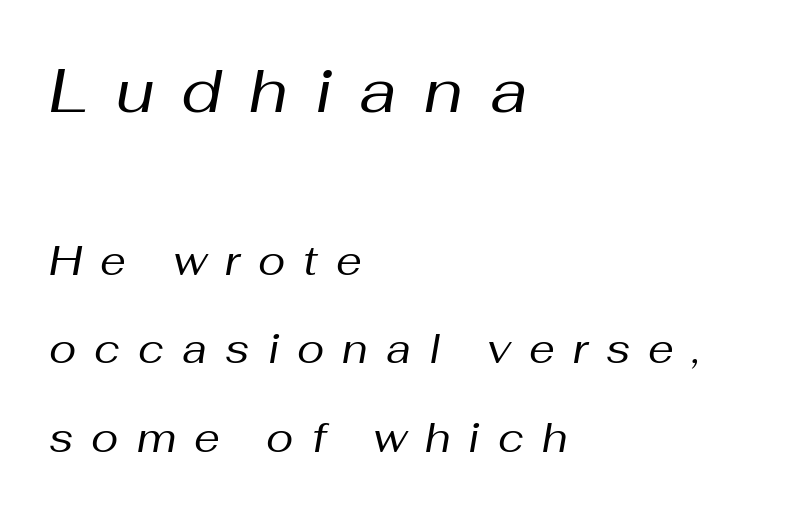
Think of a printed novel: that variable character pitch is what you see here. The face used here has a pronounced slope to its letters. Which chunk is bigger? The first one — the top block dwarfs the bottom. The letterforms sit at book weight or below. There is plenty of visible air inserted between adjacent glyphs. Descenders are the only things crossing below the line.
